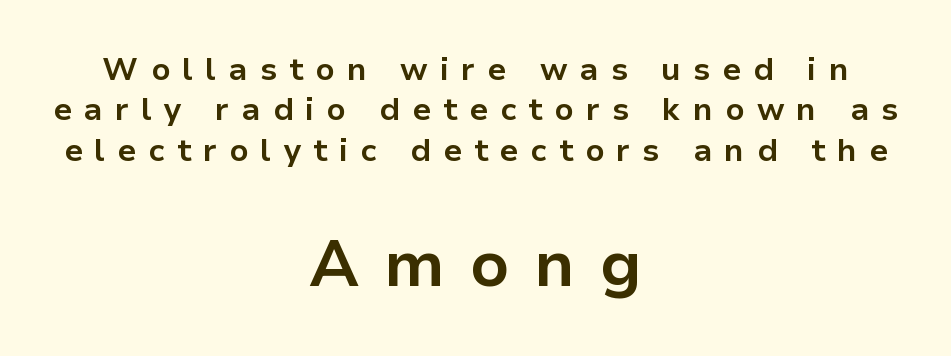
In terms of letterspacing, this is a distinctly airy, spread setting. Reading down the column, the eye jumps a familiar distance to each next line. The passage shown is typed in a proportional face where columns would drift. Pretty heavy lettering here — definitely bold. In this sample the second text group is rendered at the bigger scale. Italic: no, the glyphs are upright roman.
